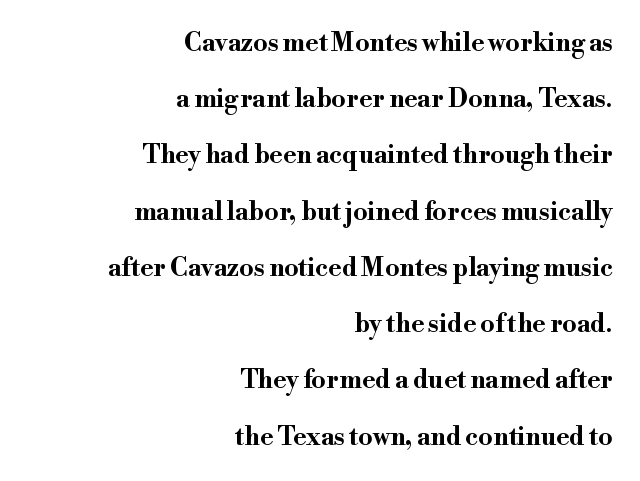
The image shows 25 px bold type, upright; set right-aligned, loose line spacing (2.25x), normal letter spacing, not underlined.
